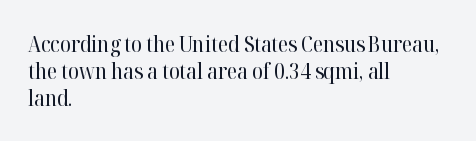
The image shows 22 px text type, upright; set left-aligned, line spacing 1.22x, normal letter spacing, not underlined.
